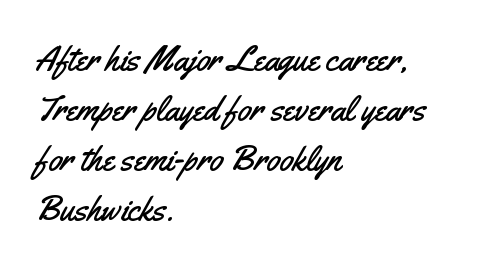
{"serif": "no", "width": "condensed", "stroke_contrast": "medium", "x_height": "small", "monospaced": "no", "underline": "no", "align": "left", "line_spacing": "normal", "line_spacing_ratio": 1.43, "letter_spacing": "normal", "letter_spacing_em": 0.0, "glyph_px": 35}
